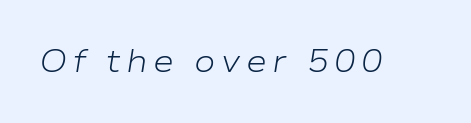
{"italic": "yes", "lean": "right", "slant_degrees": 9, "bold": "no", "weight": "light", "width": "wide", "stroke_contrast": "low", "x_height": "medium", "monospaced": "no", "underline": "no", "glyph_px": 32}
